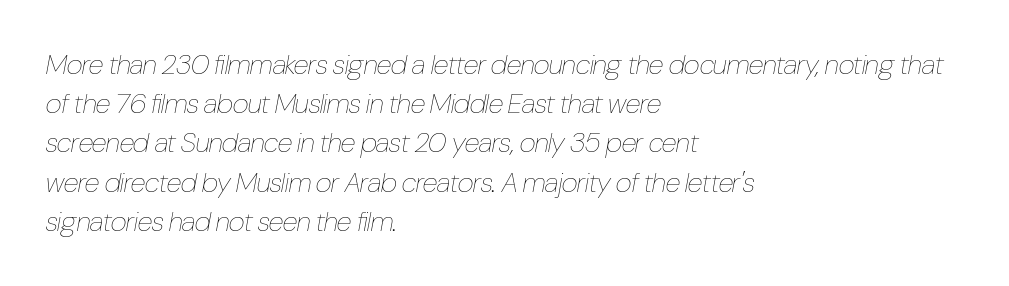
{"italic": "yes", "lean": "right", "slant_degrees": 10, "bold": "no", "weight": "thin", "width": "condensed", "stroke_contrast": "low", "x_height": "medium", "monospaced": "no", "underline": "no", "align": "left", "line_spacing": "normal", "line_spacing_ratio": 1.4, "letter_spacing": "normal", "letter_spacing_em": 0.0, "glyph_px": 28}
